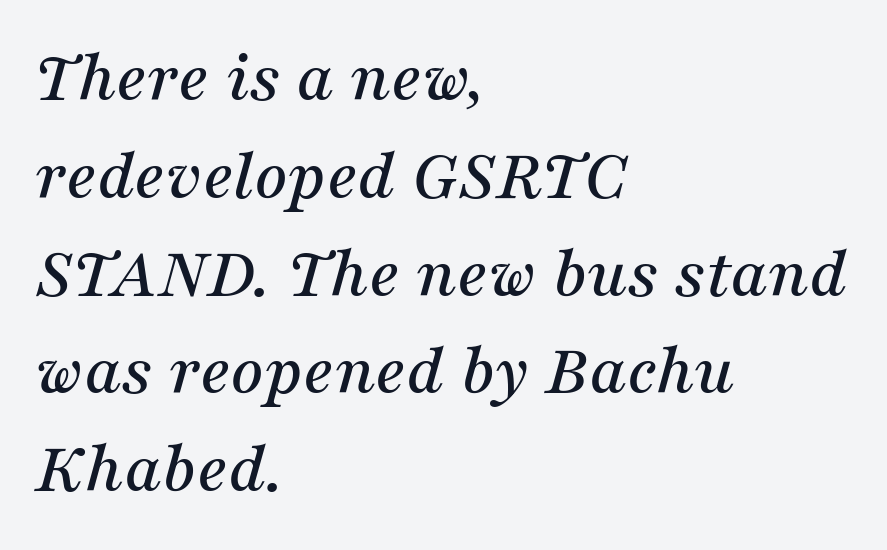
The image shows 73 px serif type, italic (leaning right); set left-aligned, normal line spacing (1.34x), normal letter spacing, not underlined; medium stroke contrast and a medium x-height.
